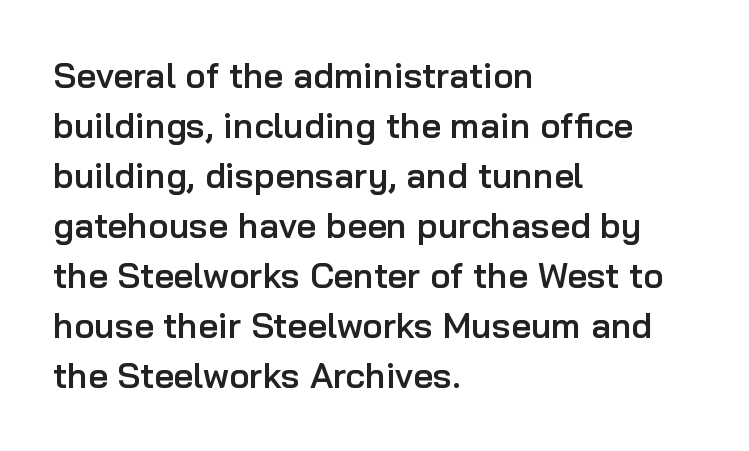
{"serif": "no", "italic": "no", "bold": "semi", "weight": "semibold", "width": "normal", "stroke_contrast": "low", "x_height": "medium", "monospaced": "no", "underline": "no", "align": "left", "line_spacing": "normal", "line_spacing_ratio": 1.43, "letter_spacing": "normal", "letter_spacing_em": 0.0, "glyph_px": 35}
